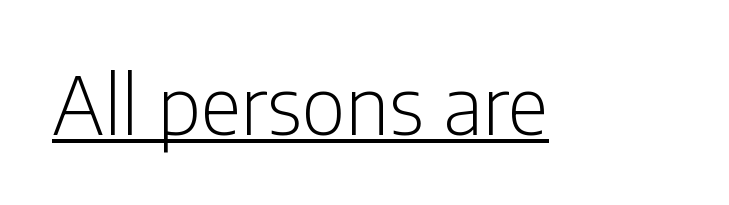
{"serif": "no", "italic": "no", "bold": "no", "weight": "light", "width": "condensed", "stroke_contrast": "low", "x_height": "medium", "monospaced": "no", "underline": "yes", "letter_spacing": "normal", "letter_spacing_em": 0.0, "glyph_px": 80}
